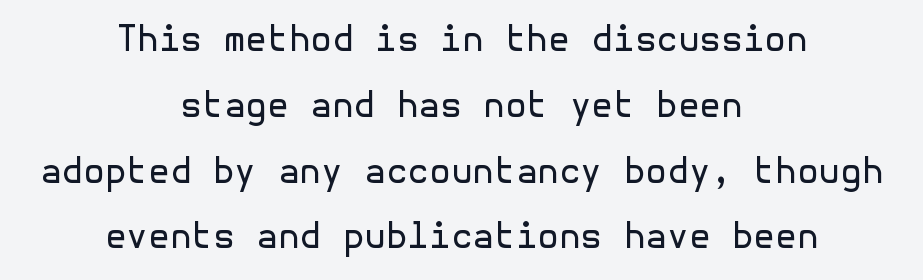
{"serif": "no", "italic": "no", "bold": "no", "weight": "regular", "width": "normal", "x_height": "medium", "underline": "no", "align": "center", "line_spacing_ratio": 1.88, "letter_spacing": "normal", "letter_spacing_em": 0.0, "glyph_px": 35}
